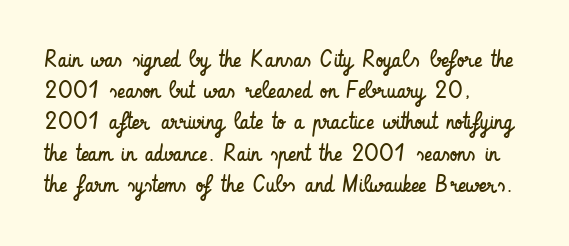
Q: Is the text bold? A: No.
Q: Is the text italic (slanted)? A: No, it is upright.
Q: Is the text underlined? A: No.
Q: How is the paragraph aligned? A: Left-aligned.
Q: Is the spacing between letters normal or unusually wide? A: Normal.
Q: Is the spacing between lines tight, normal or loose? A: Normal.
